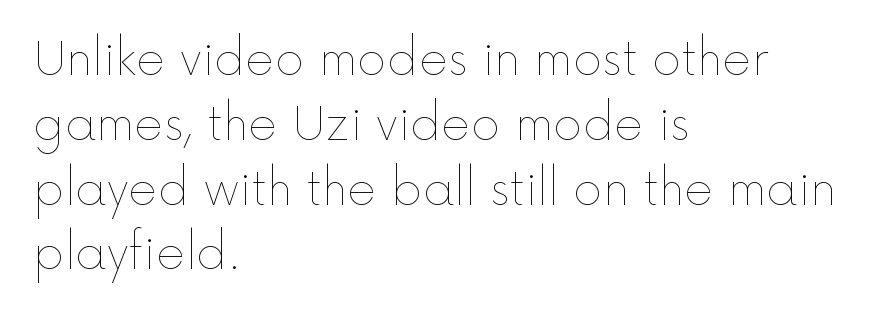
Q: Is the text bold? A: No.
Q: Is the text italic (slanted)? A: No, it is upright.
Q: Is the text underlined? A: No.
Q: How is the paragraph aligned? A: Left-aligned.
Q: Is the spacing between letters normal or unusually wide? A: Normal.
Q: Is the spacing between lines tight, normal or loose? A: Normal.
Q: Width (condensed, normal, or wide)? A: Normal.
Q: x-height? A: Medium.
Q: Monospaced? A: No.
